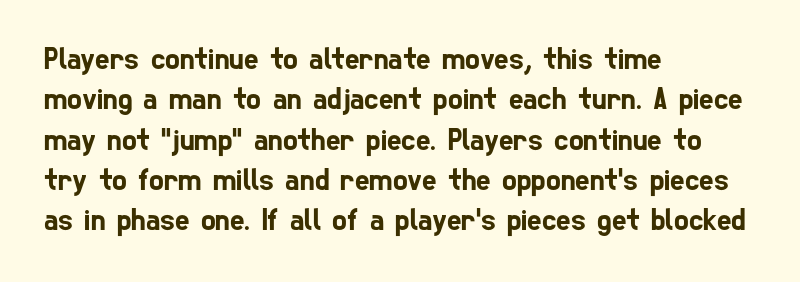
The image shows 31 px condensed sans-serif type; set left-aligned, normal line spacing (1.3x), normal letter spacing, not underlined; low stroke contrast and a medium x-height.
